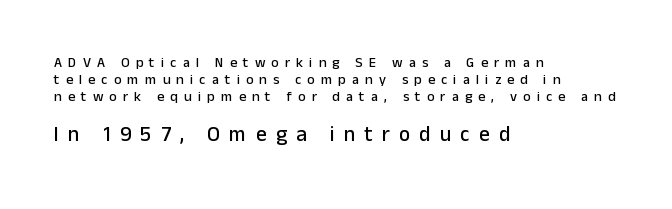
The gap between lines stays unmarked. Posture: upright roman. This rendering uses left alignment, leaving the right contour irregular. Size hierarchy here favors the trailing block over the leading one.
